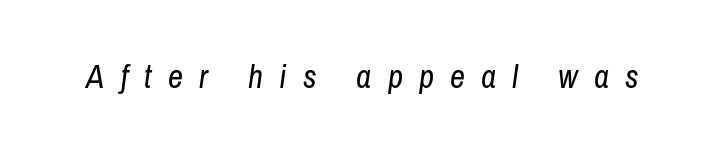
Is this a fixed-width face? No — the glyphs have proportional, varying widths. Each row of text sits above clean, open space. Here the glyphs are tracked loosely, breaking word shapes into spaced letters. The glyphs look as if they've been sheared to an angle. Caption: face not bold, strokes unweighted.
